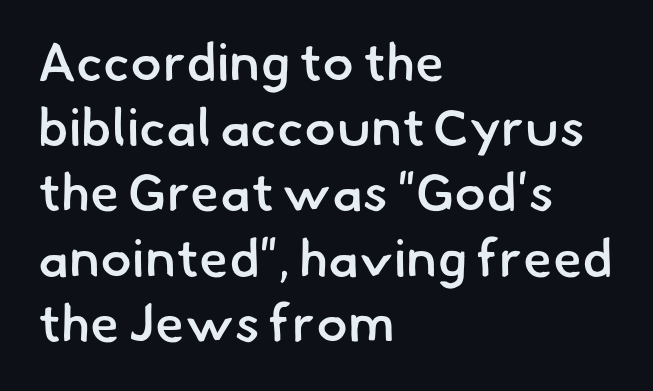
{"serif": "no", "bold": "semi", "weight": "semibold", "width": "normal", "stroke_contrast": "low", "x_height": "small", "monospaced": "no", "underline": "no", "align": "left", "line_spacing_ratio": 1.23, "letter_spacing": "normal", "letter_spacing_em": 0.0, "glyph_px": 53}
